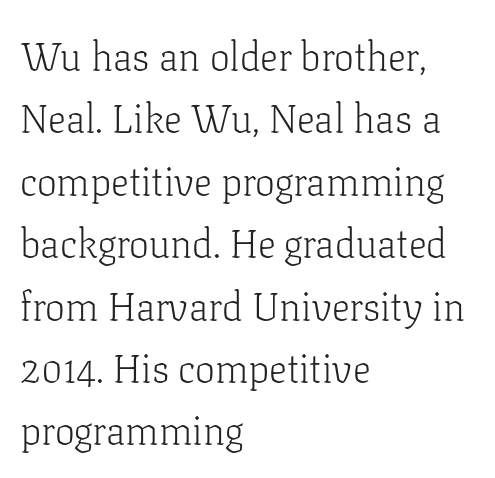
A typesetter would call this leading conventional body-copy spacing. The type family on display is of the serif kind. If you drew a line through each stem, it would be perfectly vertical. The typesetting does not lean heavy: it is not bold. Type without underlining. You could not count columns in this text — the font is proportionally spaced.
